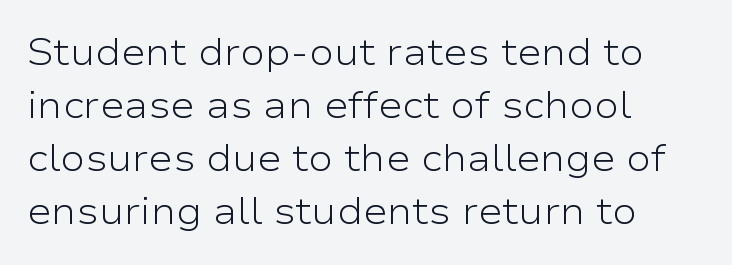
{"serif": "no", "italic": "no", "bold": "no", "weight": "light", "width": "wide", "stroke_contrast": "low", "x_height": "medium", "monospaced": "no", "underline": "no", "align": "left", "line_spacing": "normal", "line_spacing_ratio": 1.43, "letter_spacing": "normal", "letter_spacing_em": 0.0, "glyph_px": 37}
